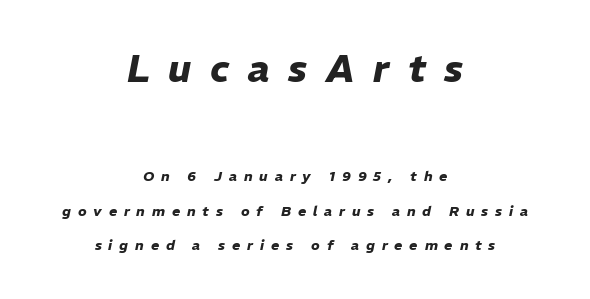
The passage shown stacks its lines with a broad gap. These lines are rendered in a variable-pitch font. Nobody drew a line under any word here. Between one letter and the next there's a generous, obvious gap.
